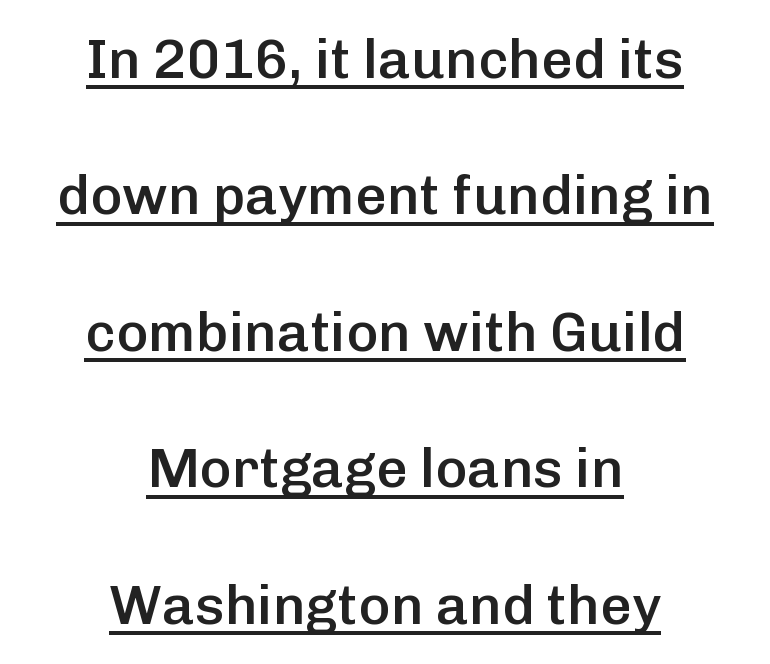
{"serif": "no", "italic": "no", "bold": "semi", "weight": "semibold", "width": "normal", "stroke_contrast": "low", "x_height": "medium", "monospaced": "no", "underline": "yes", "align": "center", "line_spacing": "loose", "line_spacing_ratio": 2.48, "letter_spacing": "normal", "letter_spacing_em": 0.0, "glyph_px": 55}
